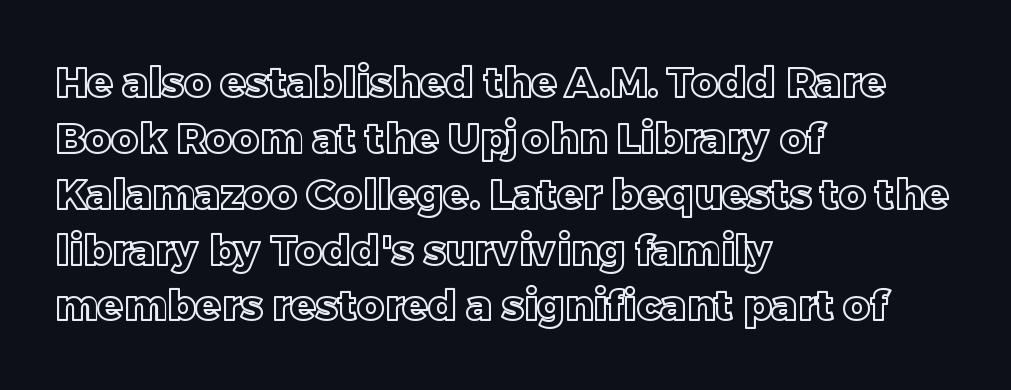
Q: Is the text italic (slanted)? A: No, it is upright.
Q: Is the text underlined? A: No.
Q: How is the paragraph aligned? A: Left-aligned.
Q: Is the spacing between letters normal or unusually wide? A: Normal.
Q: Is the spacing between lines tight, normal or loose? A: Normal.
Q: Width (condensed, normal, or wide)? A: Normal.
Q: x-height? A: Large.
Q: Monospaced? A: No.
